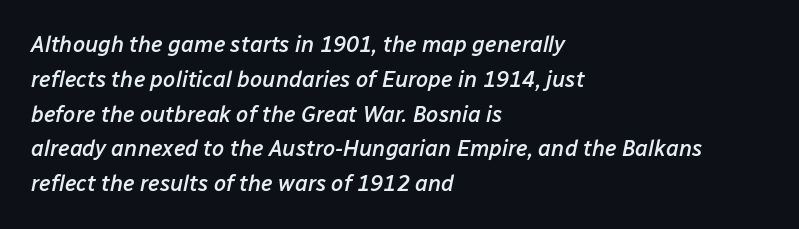
Q: Is the text bold? A: Semi-bold.
Q: Is the text italic (slanted)? A: Yes, it leans right by about 12 degrees.
Q: Is the text underlined? A: No.
Q: How is the paragraph aligned? A: Left-aligned.
Q: Is the spacing between letters normal or unusually wide? A: Normal.
Q: Is the spacing between lines tight, normal or loose? A: Normal.
